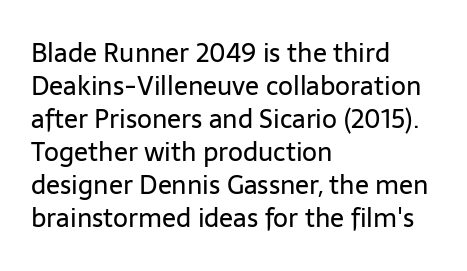
When letters stand straight like this, we call the style roman or upright. These lines sit exactly where default settings would place them. Students, note that the glyphs here touch the page at normal intervals. The passage shown is not bold in any degree. In CSS terms this would be text-align: left. Underlining? Definitely not there.
